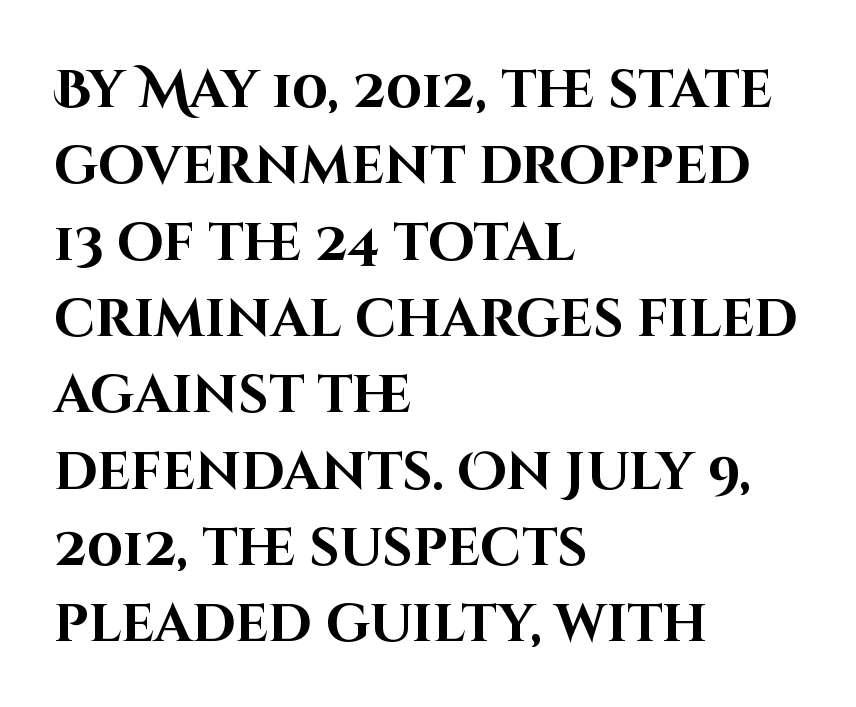
Q: Is the text bold? A: Yes.
Q: Is the text italic (slanted)? A: No, it is upright.
Q: Is the typeface a serif or a sans-serif typeface? A: Sans-serif.
Q: Is the text underlined? A: No.
Q: How is the paragraph aligned? A: Left-aligned.
Q: Is the spacing between letters normal or unusually wide? A: Normal.
Q: Is the spacing between lines tight, normal or loose? A: Normal.
Q: Width (condensed, normal, or wide)? A: Normal.
Q: Stroke contrast? A: High.
Q: x-height? A: Large.
Q: Monospaced? A: No.
